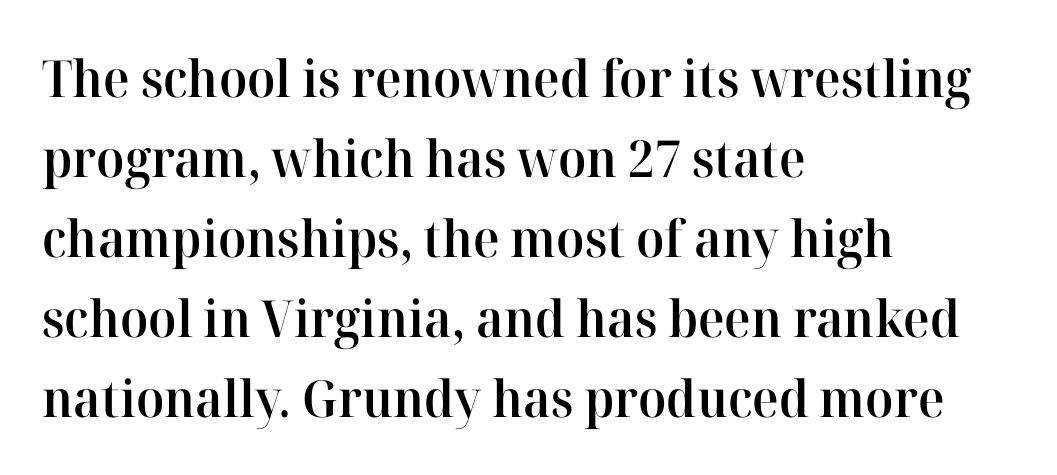
{"serif": "yes", "italic": "no", "bold": "semi", "weight": "semibold", "width": "normal", "stroke_contrast": "high", "x_height": "medium", "monospaced": "no", "underline": "no", "align": "left", "line_spacing": "normal", "line_spacing_ratio": 1.57, "letter_spacing": "normal", "letter_spacing_em": 0.0, "glyph_px": 51}
